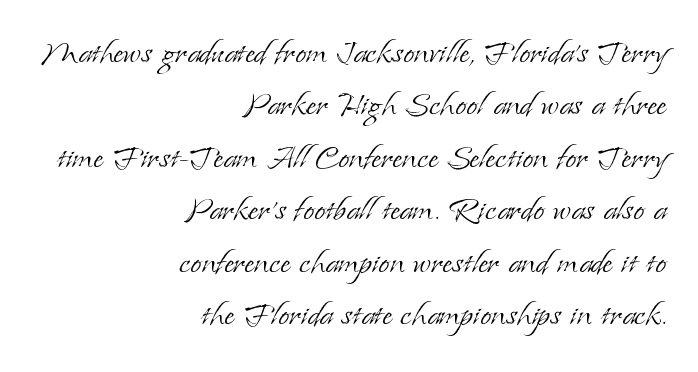
Q: Is the text bold? A: No.
Q: Is the text italic (slanted)? A: Yes.
Q: Is the typeface a serif or a sans-serif typeface? A: Serif.
Q: Is the text underlined? A: No.
Q: How is the paragraph aligned? A: Right-aligned.
Q: Is the spacing between letters normal or unusually wide? A: Normal.
Q: Is the spacing between lines tight, normal or loose? A: Normal.
Q: Width (condensed, normal, or wide)? A: Normal.
Q: Stroke contrast? A: Low.
Q: x-height? A: Small.
Q: Monospaced? A: No.
